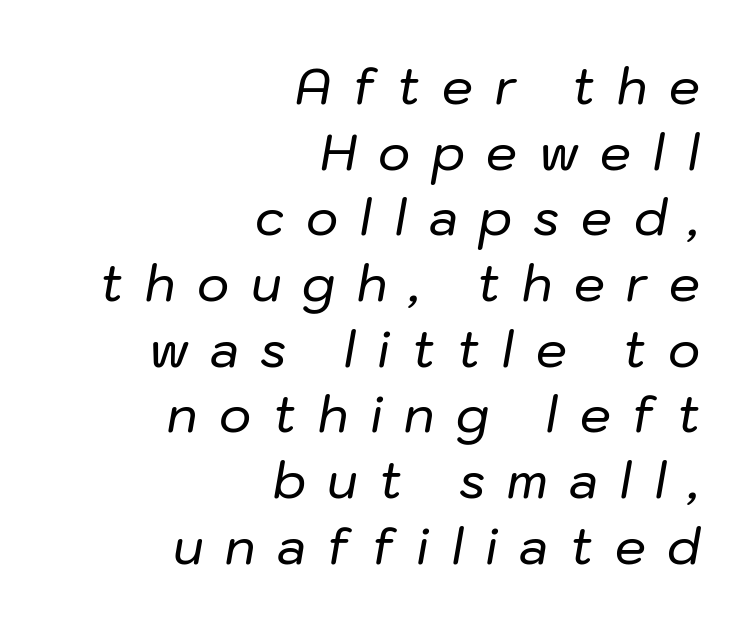
A typesetter would call this proportional, since set widths differ per character. The rendering uses a moderate line-height, typical for paragraphs. Slanted lettering throughout. The space directly below the letters is spotless.
